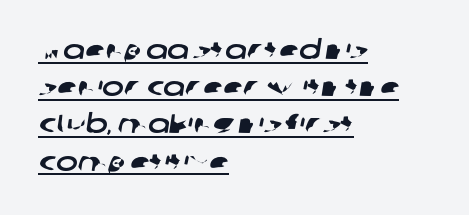
The image shows 26 px text type; set left-aligned, normal line spacing (1.43x), normal letter spacing, underlined.
